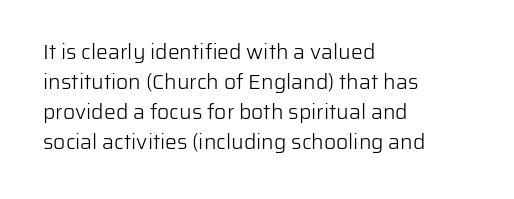
Compared with typical body copy, the letter spacing here is the same. The text block is weighted toward the left margin, trailing off unevenly rightward. The foot of each line stays bare and open. Evenly set lines give the paragraph a standard silhouette. Stroke thickness stays within the range of a standard reading face or lighter.
